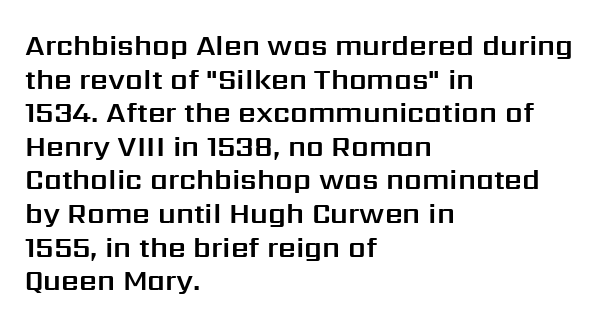
The letterforms sit shoulder to shoulder at normal distance. The face used here is proportionally spaced, like ordinary book or web type. The axis of the letterforms is exactly vertical. This is sans-serif lettering, the kind often seen on screens and signage. The passage is arranged the way most books set body copy — flush left. Just letters on the line, the space beneath them empty.
